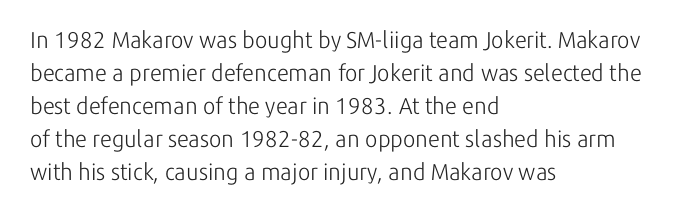
Honestly, the row spacing looks completely unremarkable. Caption: face not bold, strokes unweighted. Posture: vertical. This rendering features lettering with no underline. The setting favours the left margin, as ordinary paragraphs usually do.
